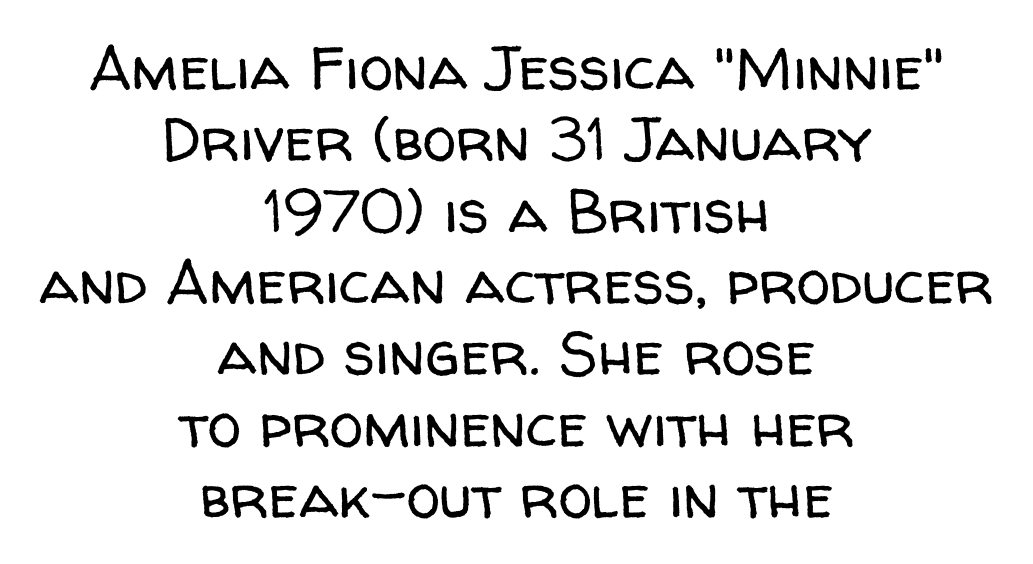
The image shows 61 px regular-weight sans-serif type, upright; set centered, line spacing 1.17x, normal letter spacing, not underlined; low stroke contrast and a medium x-height.
